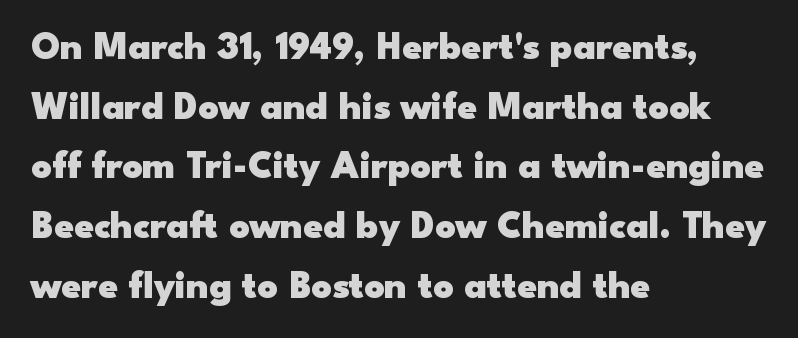
The image shows 39 px heavy, wide sans-serif type, upright; set left-aligned, normal line spacing (1.53x), normal letter spacing, not underlined; low stroke contrast and a small x-height.
